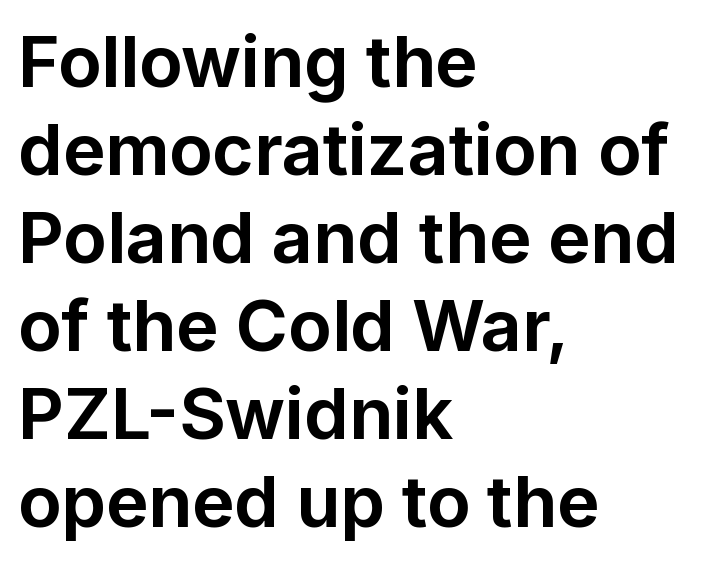
Q: Is the text bold? A: Yes.
Q: Is the text italic (slanted)? A: No, it is upright.
Q: Is the typeface a serif or a sans-serif typeface? A: Sans-serif.
Q: Is the text underlined? A: No.
Q: How is the paragraph aligned? A: Left-aligned.
Q: Is the spacing between letters normal or unusually wide? A: Normal.
Q: Width (condensed, normal, or wide)? A: Normal.
Q: Stroke contrast? A: Low.
Q: x-height? A: Medium.
Q: Monospaced? A: No.
